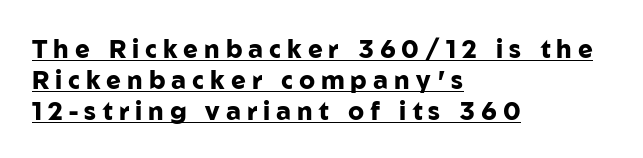
Underline: present. Display-style spreading of the glyphs; the letterfit is very open. It's the straight-up-and-down kind of type. All the whitespace from short lines collects on the right.
